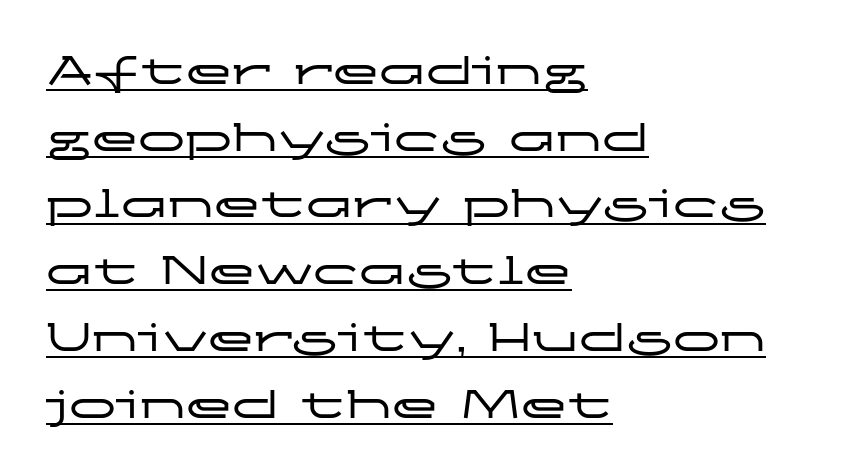
Q: Is the text italic (slanted)? A: No, it is upright.
Q: Is the typeface a serif or a sans-serif typeface? A: Sans-serif.
Q: Is the text underlined? A: Yes.
Q: How is the paragraph aligned? A: Left-aligned.
Q: Is the spacing between letters normal or unusually wide? A: Normal.
Q: Is the spacing between lines tight, normal or loose? A: Normal.
Q: Width (condensed, normal, or wide)? A: Wide.
Q: Stroke contrast? A: Low.
Q: x-height? A: Medium.
Q: Monospaced? A: No.
